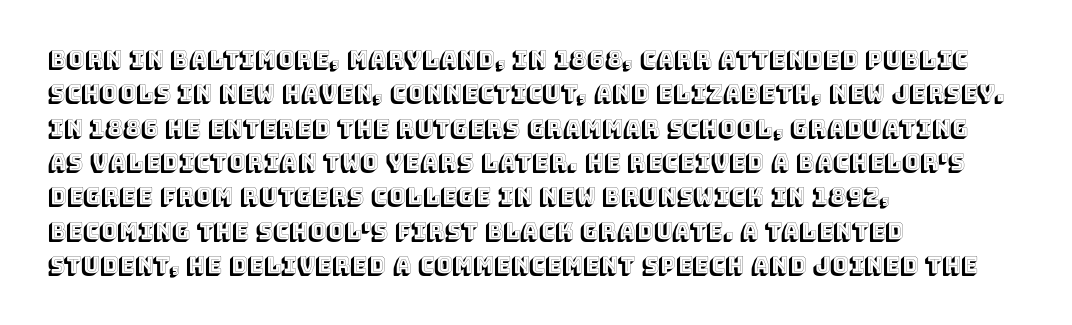
{"italic": "no", "underline": "no", "align": "left", "line_spacing": "normal", "line_spacing_ratio": 1.56, "letter_spacing": "normal", "letter_spacing_em": 0.0, "glyph_px": 22}
